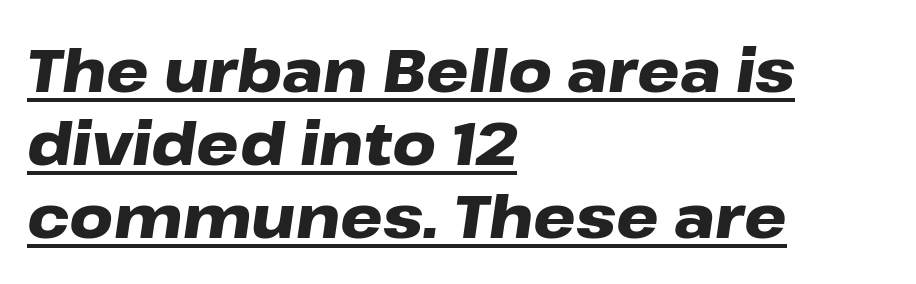
The image shows 60 px heavy, wide type, italic (leaning right); set left-aligned, line spacing 1.22x, normal letter spacing, underlined; low stroke contrast and a medium x-height.
